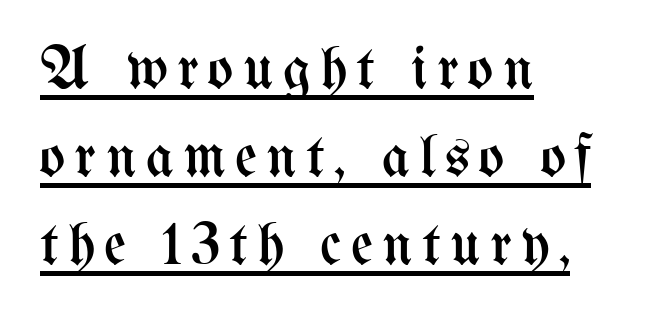
Q: Is the text bold? A: No.
Q: Is the text italic (slanted)? A: No, it is upright.
Q: Is the text underlined? A: Yes.
Q: How is the paragraph aligned? A: Left-aligned.
Q: Is the spacing between lines tight, normal or loose? A: Normal.
Q: Width (condensed, normal, or wide)? A: Condensed.
Q: Stroke contrast? A: Medium.
Q: x-height? A: Medium.
Q: Monospaced? A: No.
